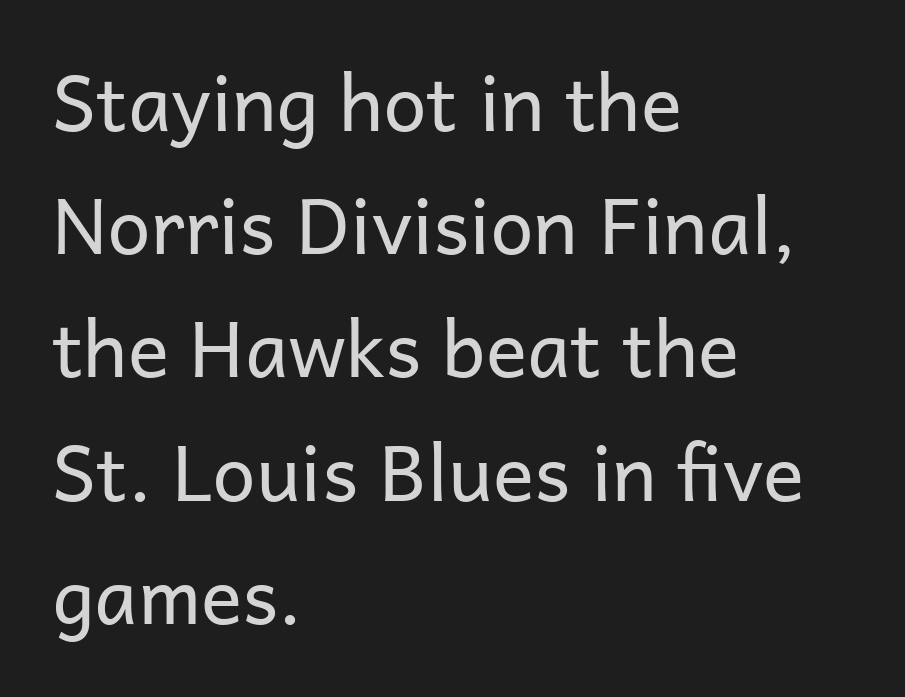
{"serif": "no", "italic": "no", "bold": "no", "weight": "regular", "width": "normal", "stroke_contrast": "low", "x_height": "medium", "monospaced": "no", "underline": "no", "align": "left", "line_spacing": "normal", "line_spacing_ratio": 1.6, "letter_spacing": "normal", "letter_spacing_em": 0.0, "glyph_px": 77}
